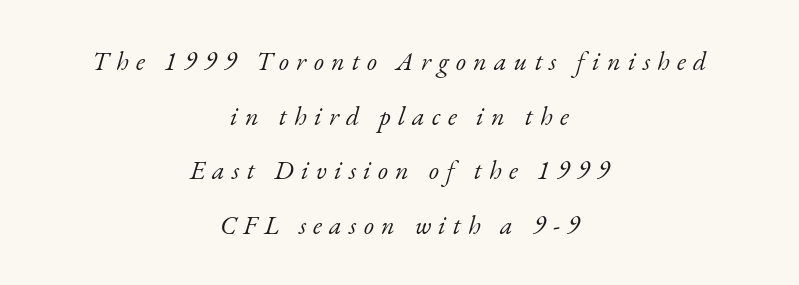
The image shows 26 px text type, italic (leaning right); set centered, loose line spacing (2.1x), unusually wide letter spacing (+0.28 em), not underlined.
